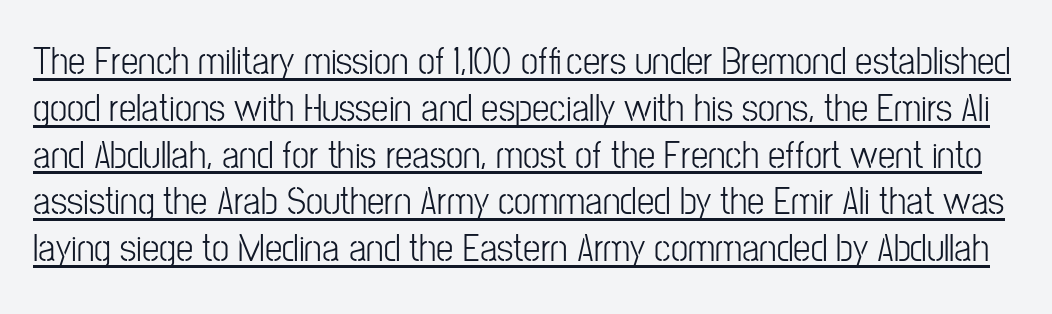
Q: Is the text bold? A: No.
Q: Is the text italic (slanted)? A: No, it is upright.
Q: Is the typeface a serif or a sans-serif typeface? A: Sans-serif.
Q: Is the text underlined? A: Yes.
Q: Is the spacing between letters normal or unusually wide? A: Normal.
Q: Width (condensed, normal, or wide)? A: Condensed.
Q: Stroke contrast? A: Low.
Q: x-height? A: Medium.
Q: Monospaced? A: No.
